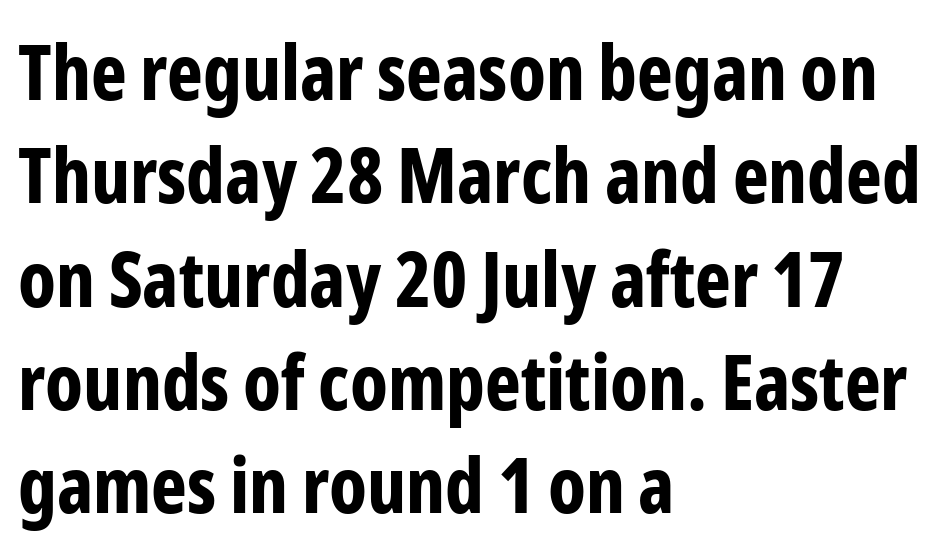
Q: Is the text bold? A: Yes.
Q: Is the text italic (slanted)? A: No, it is upright.
Q: Is the typeface a serif or a sans-serif typeface? A: Sans-serif.
Q: Is the text underlined? A: No.
Q: How is the paragraph aligned? A: Left-aligned.
Q: Is the spacing between letters normal or unusually wide? A: Normal.
Q: Is the spacing between lines tight, normal or loose? A: Normal.
Q: Width (condensed, normal, or wide)? A: Condensed.
Q: Stroke contrast? A: Low.
Q: x-height? A: Medium.
Q: Monospaced? A: No.
